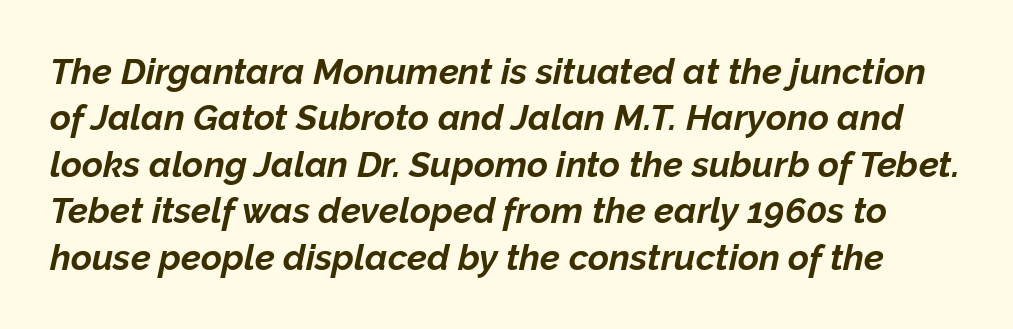
You could not count columns in this text — the font is proportionally spaced. The rendering keeps characters at their native spacing. Stroke thickness is high; the sample reads as a true bold. Decoration check: the copy has no underline. Is there much room between lines? A standard amount, neither cramped nor airy.
